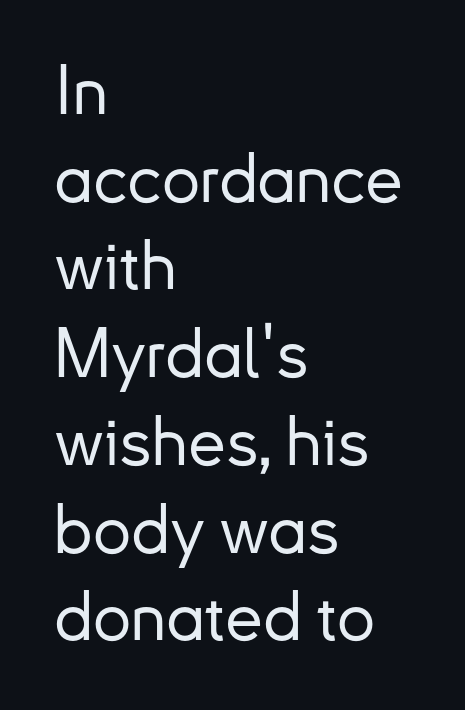
{"serif": "no", "italic": "no", "width": "normal", "stroke_contrast": "low", "x_height": "small", "monospaced": "no", "underline": "no", "align": "left", "line_spacing": "normal", "line_spacing_ratio": 1.29, "letter_spacing": "normal", "letter_spacing_em": 0.0, "glyph_px": 68}
